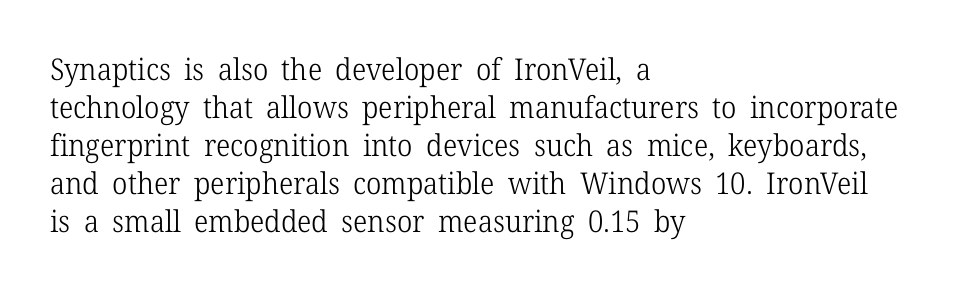
Q: Is the text bold? A: No.
Q: Is the text italic (slanted)? A: No, it is upright.
Q: Is the typeface a serif or a sans-serif typeface? A: Serif.
Q: Is the text underlined? A: No.
Q: How is the paragraph aligned? A: Left-aligned.
Q: Is the spacing between letters normal or unusually wide? A: Normal.
Q: Is the spacing between lines tight, normal or loose? A: Normal.
Q: Width (condensed, normal, or wide)? A: Normal.
Q: Stroke contrast? A: Low.
Q: x-height? A: Medium.
Q: Monospaced? A: No.
